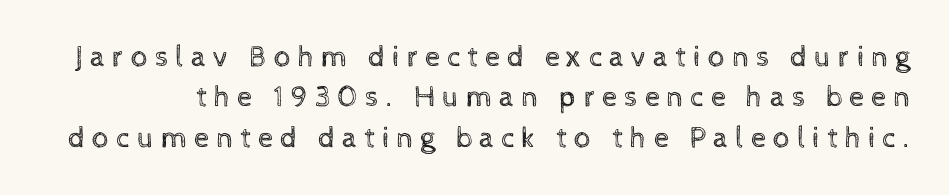
Q: Is the text bold? A: No.
Q: Is the text italic (slanted)? A: No, it is upright.
Q: Is the text underlined? A: No.
Q: Is the spacing between letters normal or unusually wide? A: Unusually wide.
Q: Is the spacing between lines tight, normal or loose? A: Normal.
Q: Width (condensed, normal, or wide)? A: Normal.
Q: x-height? A: Medium.
Q: Monospaced? A: No.
